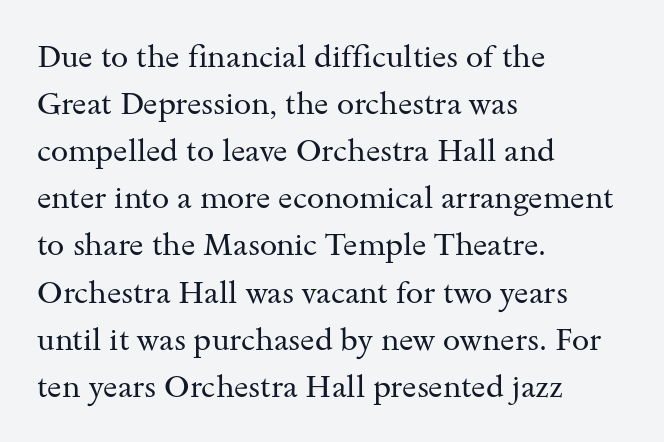
Q: Is the text bold? A: No.
Q: Is the text italic (slanted)? A: No, it is upright.
Q: Is the typeface a serif or a sans-serif typeface? A: Serif.
Q: Is the text underlined? A: No.
Q: How is the paragraph aligned? A: Left-aligned.
Q: Is the spacing between letters normal or unusually wide? A: Normal.
Q: Is the spacing between lines tight, normal or loose? A: Normal.
Q: Width (condensed, normal, or wide)? A: Wide.
Q: Stroke contrast? A: Medium.
Q: x-height? A: Small.
Q: Monospaced? A: No.
